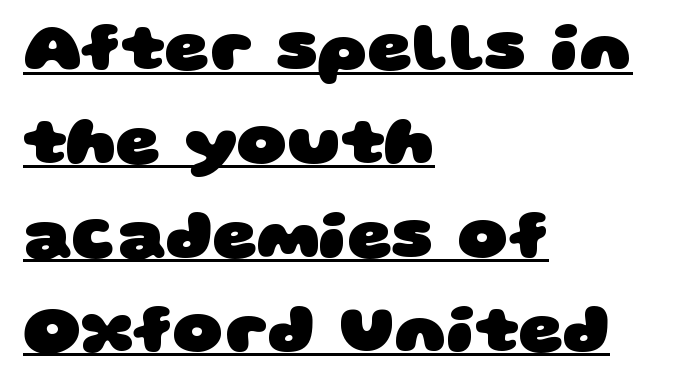
Short note: letters normally spaced. Each letter keeps its own natural width here, so spacing adapts to shape. Layout note: lines flush left. Heavy-handed strokes throughout: this text is bold. Line spacing here is normal. The designer went with a sans here, leaving each stem footless.
